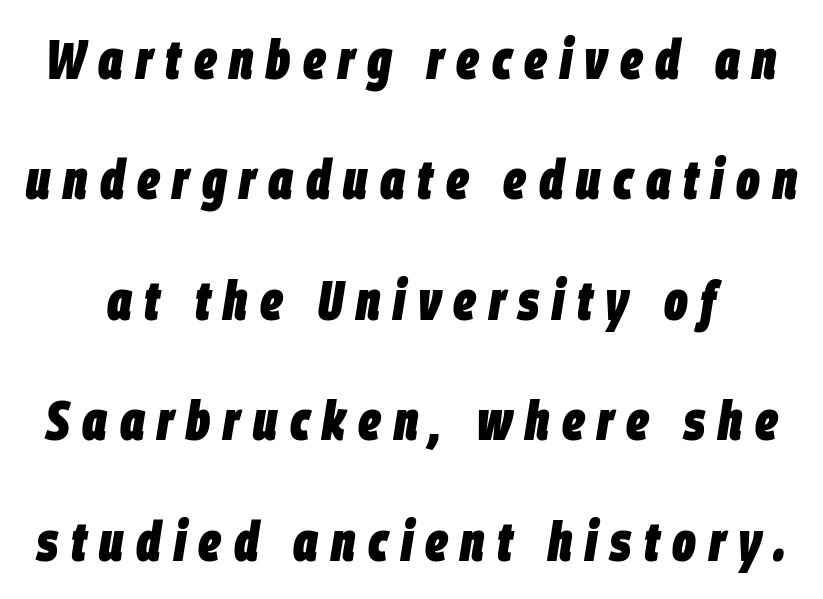
Q: Is the text bold? A: Yes.
Q: Is the text italic (slanted)? A: Yes, it leans right by about 9 degrees.
Q: Is the text underlined? A: No.
Q: Is the spacing between letters normal or unusually wide? A: Unusually wide.
Q: Is the spacing between lines tight, normal or loose? A: Loose.
Q: Width (condensed, normal, or wide)? A: Condensed.
Q: Stroke contrast? A: Low.
Q: x-height? A: Large.
Q: Monospaced? A: No.
